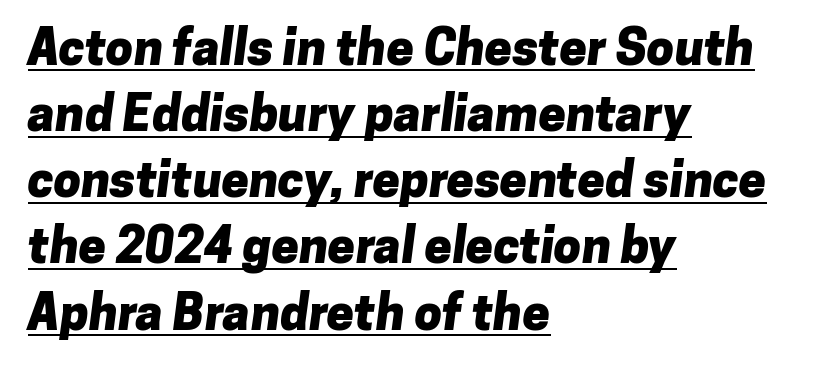
The image shows 49 px heavy sans-serif type; set left-aligned, normal line spacing (1.35x), normal letter spacing, underlined; low stroke contrast and a medium x-height.
